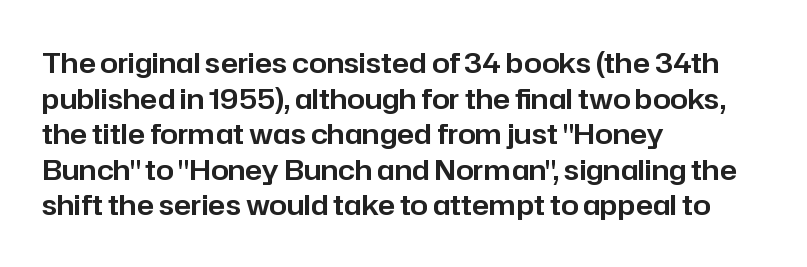
The image shows 28 px sans-serif type, upright; set left-aligned, normal line spacing (1.27x), normal letter spacing, not underlined; low stroke contrast and a medium x-height.
